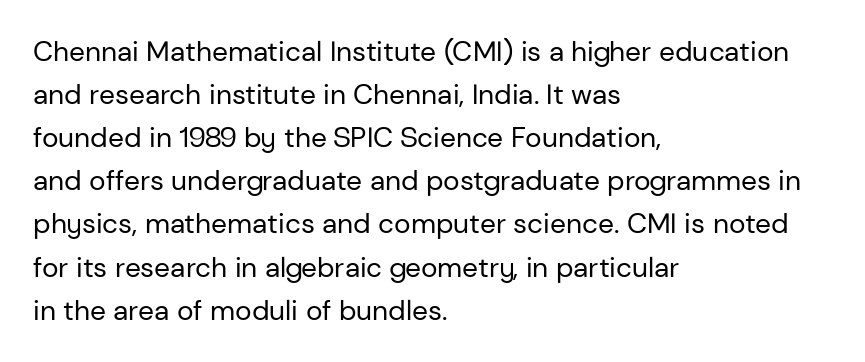
Q: Is the text bold? A: No.
Q: Is the text italic (slanted)? A: No, it is upright.
Q: Is the typeface a serif or a sans-serif typeface? A: Sans-serif.
Q: Is the text underlined? A: No.
Q: How is the paragraph aligned? A: Left-aligned.
Q: Is the spacing between letters normal or unusually wide? A: Normal.
Q: Is the spacing between lines tight, normal or loose? A: Normal.
Q: Width (condensed, normal, or wide)? A: Normal.
Q: Stroke contrast? A: Low.
Q: x-height? A: Medium.
Q: Monospaced? A: No.
